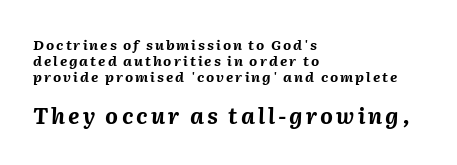
{"italic": "yes", "lean": "right", "slant_degrees": 2, "bold": "yes", "underline": "no", "align": "left", "line_spacing": "tight", "line_spacing_ratio": 1.13, "larger_block": "second", "size_ratio": 1.57, "glyph_px": 22}
